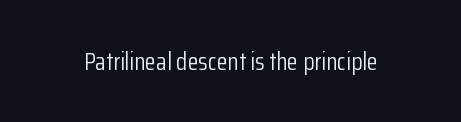
The image shows 25 px text type, upright; set normal letter spacing, not underlined.
